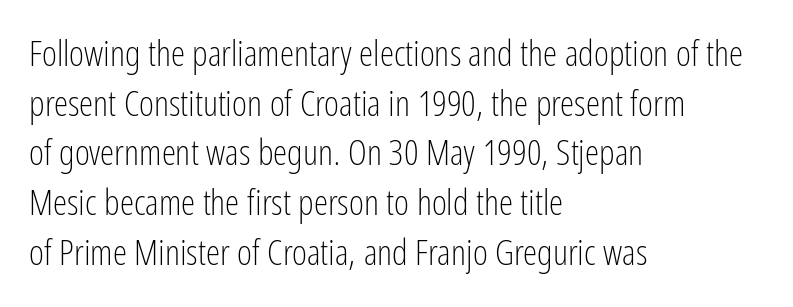
The image shows 36 px light, condensed sans-serif type, upright; set left-aligned, normal line spacing (1.38x), normal letter spacing, not underlined; low stroke contrast and a medium x-height.
